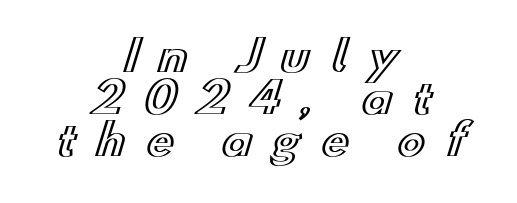
{"width": "wide", "x_height": "small", "monospaced": "no", "underline": "no", "align": "center", "line_spacing": "tight", "line_spacing_ratio": 1.0, "letter_spacing": "wide", "letter_spacing_em": 0.48, "glyph_px": 42}
